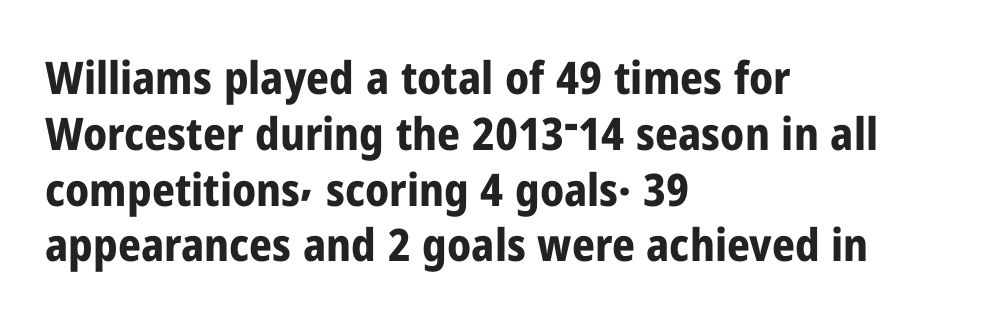
The image shows 45 px bold, condensed sans-serif type, upright; set left-aligned, line spacing 1.24x, normal letter spacing, not underlined; low stroke contrast and a medium x-height.
